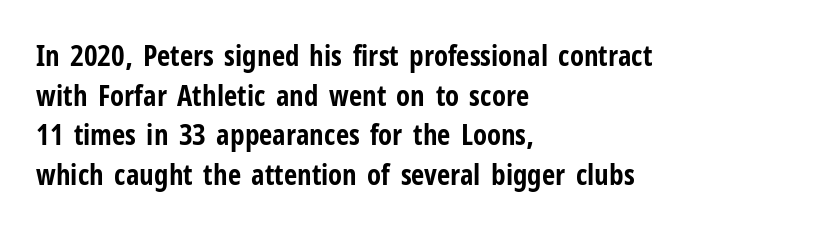
{"serif": "no", "italic": "no", "bold": "yes", "weight": "bold", "width": "condensed", "stroke_contrast": "low", "x_height": "medium", "monospaced": "no", "underline": "no", "align": "left", "line_spacing": "normal", "line_spacing_ratio": 1.37, "letter_spacing": "normal", "letter_spacing_em": 0.0, "glyph_px": 29}
